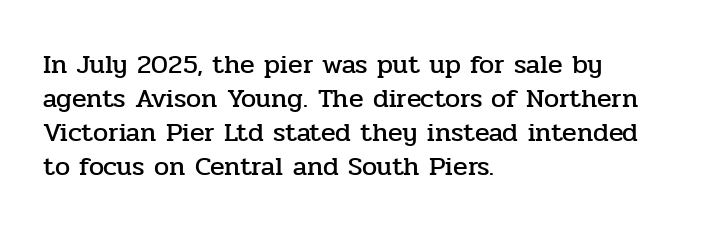
The image shows 27 px text type, upright; set left-aligned, normal line spacing (1.26x), normal letter spacing, not underlined.
